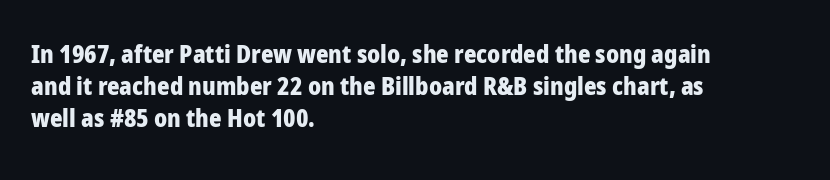
Q: Is the text bold? A: Yes.
Q: Is the text italic (slanted)? A: No, it is upright.
Q: Is the text underlined? A: No.
Q: How is the paragraph aligned? A: Left-aligned.
Q: Is the spacing between letters normal or unusually wide? A: Normal.
Q: Is the spacing between lines tight, normal or loose? A: Normal.
